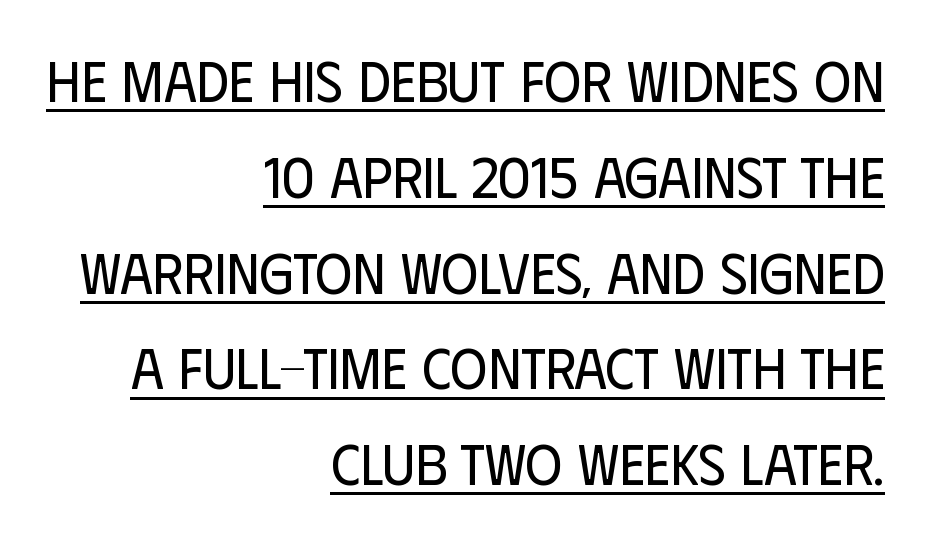
{"serif": "no", "italic": "no", "bold": "no", "weight": "regular", "width": "condensed", "stroke_contrast": "low", "x_height": "large", "monospaced": "no", "underline": "yes", "align": "right", "line_spacing": "normal", "line_spacing_ratio": 1.68, "letter_spacing": "normal", "letter_spacing_em": 0.0, "glyph_px": 57}
